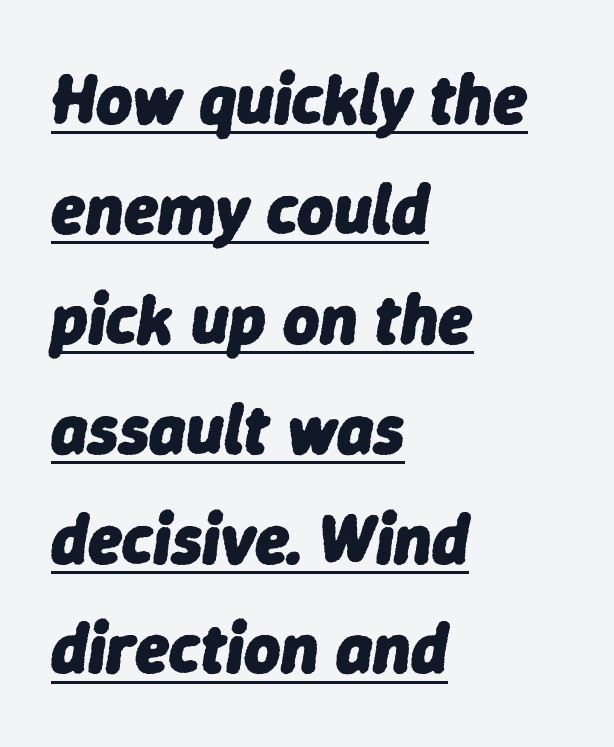
The image shows 70 px heavy type, italic (leaning right); set left-aligned, normal line spacing (1.57x), normal letter spacing, underlined; low stroke contrast and a medium x-height.
